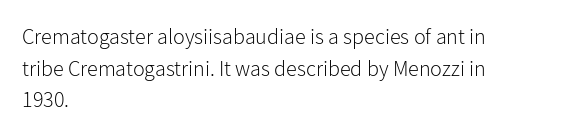
The image shows 22 px text type, upright; set left-aligned, normal line spacing (1.44x), normal letter spacing, not underlined.
